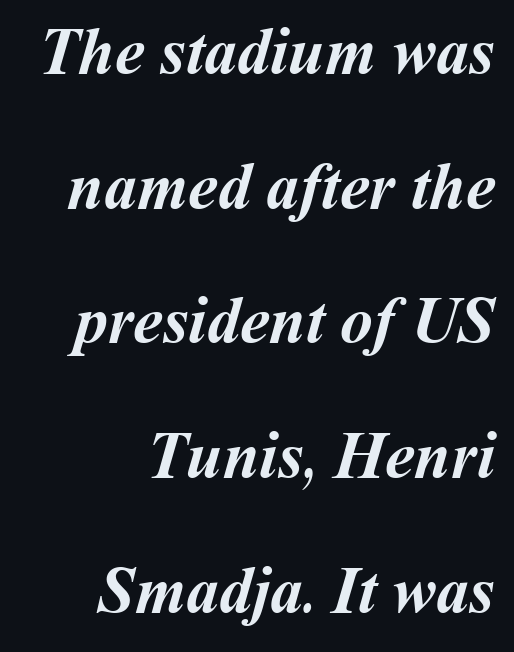
Q: Is the text bold? A: Yes.
Q: Is the text underlined? A: No.
Q: How is the paragraph aligned? A: Right-aligned.
Q: Is the spacing between letters normal or unusually wide? A: Normal.
Q: Is the spacing between lines tight, normal or loose? A: Loose.
Q: Width (condensed, normal, or wide)? A: Normal.
Q: Stroke contrast? A: Medium.
Q: x-height? A: Medium.
Q: Monospaced? A: No.
